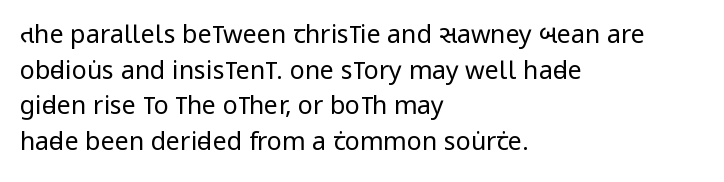
Q: Is the text bold? A: No.
Q: Is the text italic (slanted)? A: No, it is upright.
Q: Is the text underlined? A: No.
Q: How is the paragraph aligned? A: Left-aligned.
Q: Is the spacing between letters normal or unusually wide? A: Normal.
Q: Is the spacing between lines tight, normal or loose? A: Normal.
